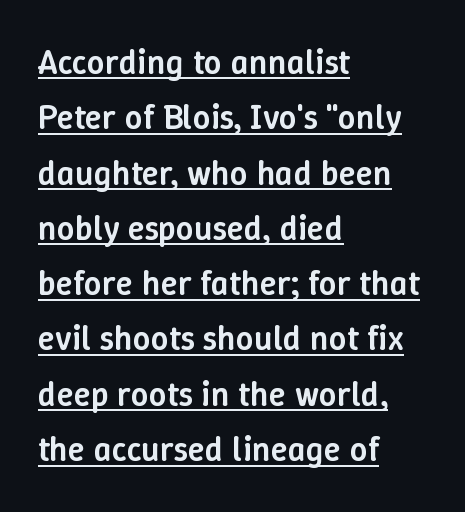
Q: Is the text bold? A: Semi-bold.
Q: Is the text italic (slanted)? A: No, it is upright.
Q: Is the text underlined? A: Yes.
Q: How is the paragraph aligned? A: Left-aligned.
Q: Is the spacing between letters normal or unusually wide? A: Normal.
Q: Is the spacing between lines tight, normal or loose? A: Normal.
Q: Width (condensed, normal, or wide)? A: Normal.
Q: Stroke contrast? A: Low.
Q: x-height? A: Medium.
Q: Monospaced? A: No.
